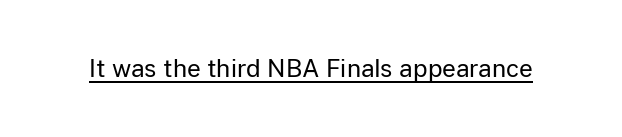
{"italic": "no", "bold": "no", "underline": "yes", "letter_spacing": "normal", "letter_spacing_em": 0.0, "glyph_px": 24}
